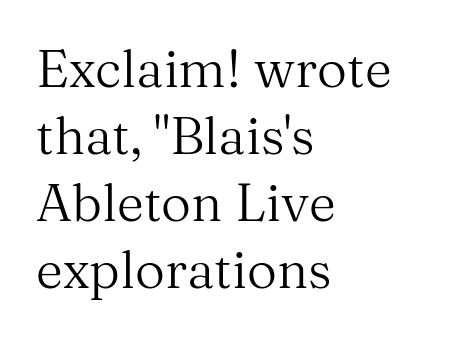
The image shows 52 px regular-weight serif type, upright; set left-aligned, normal line spacing (1.29x), normal letter spacing, not underlined; medium stroke contrast and a medium x-height.
